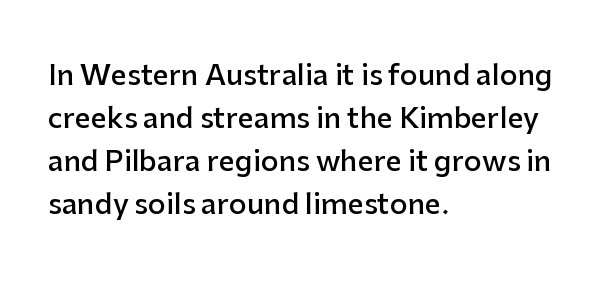
The image shows 28 px semibold sans-serif type, upright; set left-aligned, normal line spacing (1.54x), normal letter spacing, not underlined; low stroke contrast and a medium x-height.
